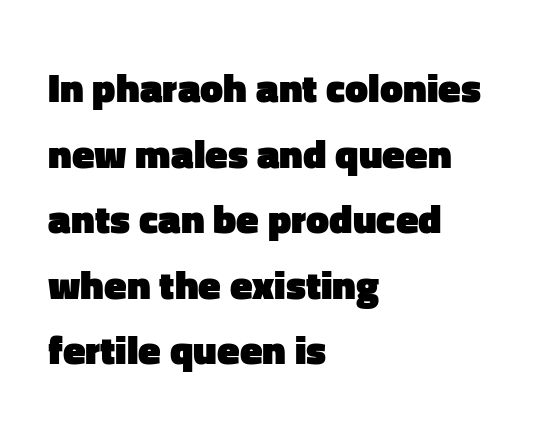
{"serif": "no", "italic": "no", "bold": "yes", "weight": "heavy", "width": "normal", "stroke_contrast": "low", "x_height": "medium", "monospaced": "no", "underline": "no", "align": "left", "line_spacing": "normal", "line_spacing_ratio": 1.6, "letter_spacing": "normal", "letter_spacing_em": 0.0, "glyph_px": 41}
